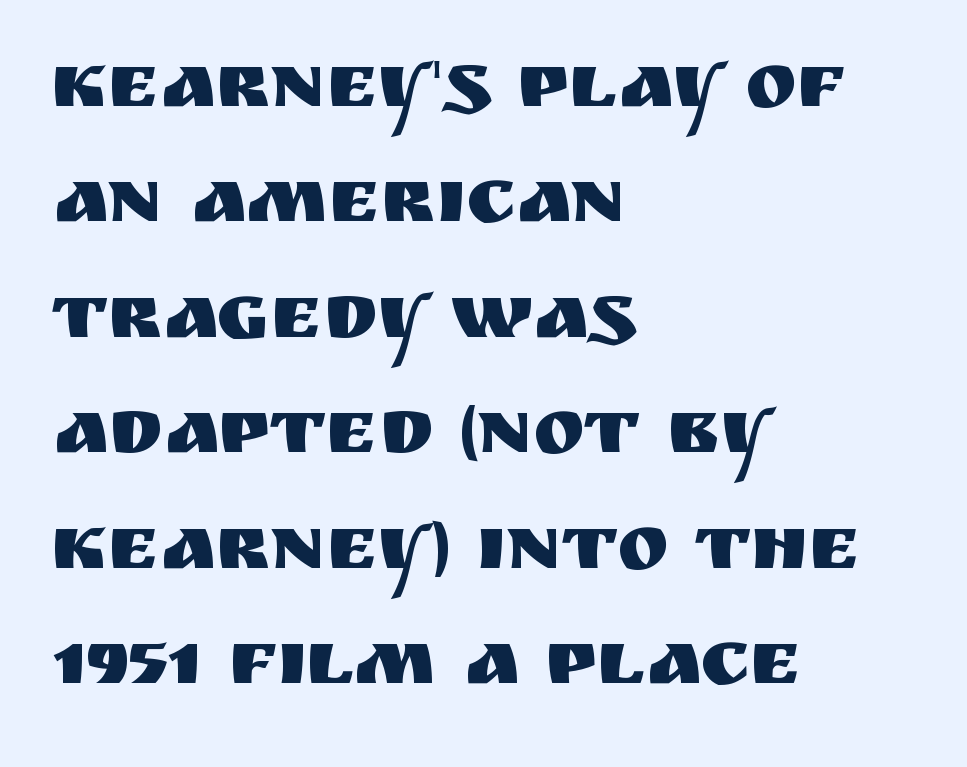
{"serif": "no", "italic": "no", "width": "normal", "stroke_contrast": "medium", "x_height": "large", "monospaced": "no", "underline": "no", "align": "left", "line_spacing": "normal", "line_spacing_ratio": 1.48, "letter_spacing": "normal", "letter_spacing_em": 0.0, "glyph_px": 78}
